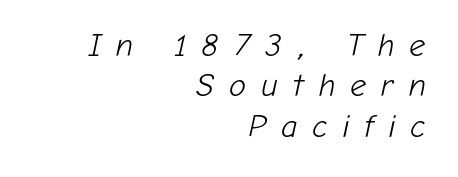
{"italic": "yes", "lean": "right", "slant_degrees": 12, "bold": "no", "weight": "light", "width": "normal", "stroke_contrast": "low", "x_height": "medium", "monospaced": "no", "underline": "no", "align": "right", "line_spacing": "normal", "line_spacing_ratio": 1.26, "letter_spacing": "wide", "letter_spacing_em": 0.46, "glyph_px": 32}
